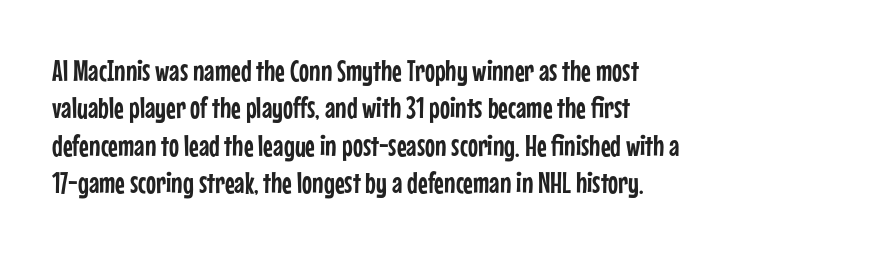
The image shows 30 px condensed sans-serif type, upright; set left-aligned, normal line spacing (1.25x), normal letter spacing, not underlined; low stroke contrast and a medium x-height.
